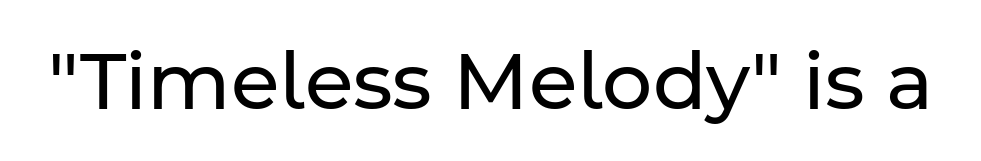
{"serif": "no", "italic": "no", "bold": "no", "weight": "regular", "width": "normal", "stroke_contrast": "low", "x_height": "medium", "monospaced": "no", "underline": "no", "letter_spacing": "normal", "letter_spacing_em": 0.0, "glyph_px": 79}
